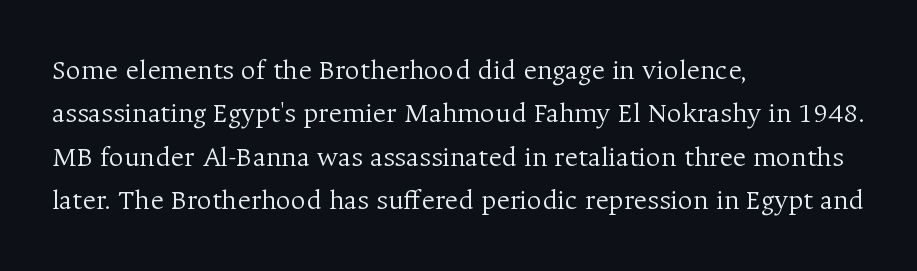
Weight: in the light-to-regular range. Do the letters lean? They stand straight. The glyphs in this specimen are seriffed. The space beneath each line is pristine and unruled. Do the characters align in a grid? No, the font is proportional.
